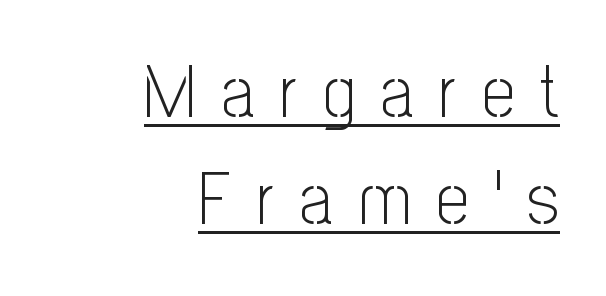
The image shows 74 px light, condensed sans-serif type, upright; set right-aligned, normal line spacing (1.45x), unusually wide letter spacing (+0.34 em), underlined; low stroke contrast and a medium x-height.
